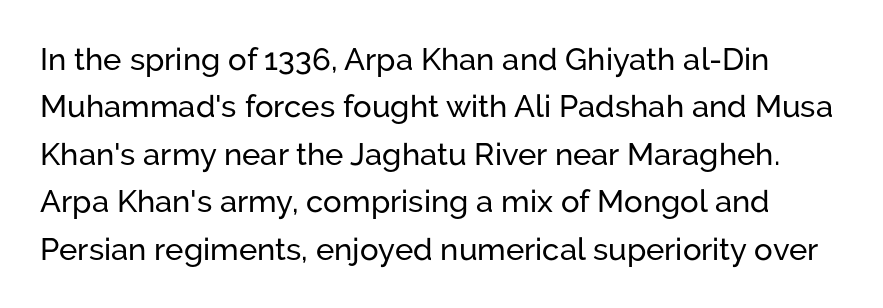
Q: Is the text italic (slanted)? A: No, it is upright.
Q: Is the typeface a serif or a sans-serif typeface? A: Sans-serif.
Q: Is the text underlined? A: No.
Q: Is the spacing between letters normal or unusually wide? A: Normal.
Q: Is the spacing between lines tight, normal or loose? A: Normal.
Q: Width (condensed, normal, or wide)? A: Normal.
Q: Stroke contrast? A: Low.
Q: x-height? A: Medium.
Q: Monospaced? A: No.
